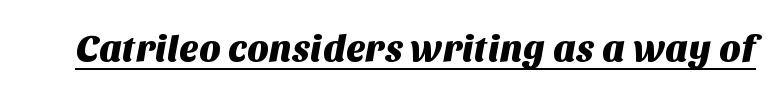
{"serif": "no", "width": "normal", "stroke_contrast": "medium", "x_height": "large", "monospaced": "no", "underline": "yes", "letter_spacing": "normal", "letter_spacing_em": 0.0, "glyph_px": 37}
